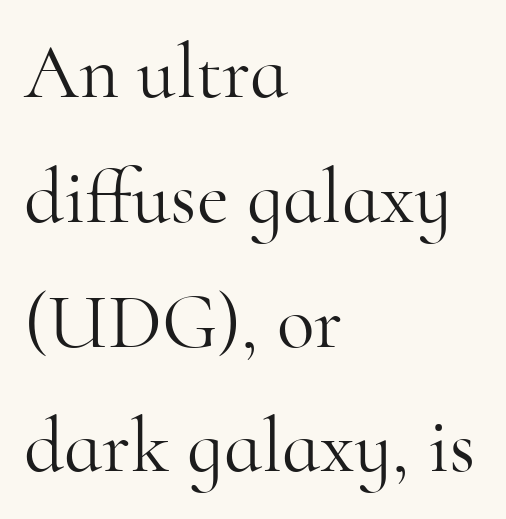
The image shows 78 px light serif type, upright; set left-aligned, normal line spacing (1.6x), normal letter spacing, not underlined; high stroke contrast and a small x-height.
